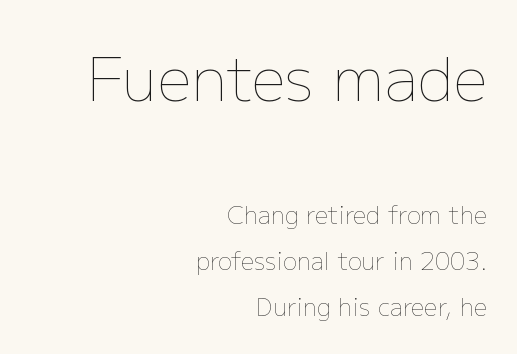
The type is set solid horizontally, with unmodified tracking. Posture: vertical. If you drew a ruler down the right edge, every line would touch it. Students, observe: this is what heavily led, spacious text looks like. No word sits above an underline.
